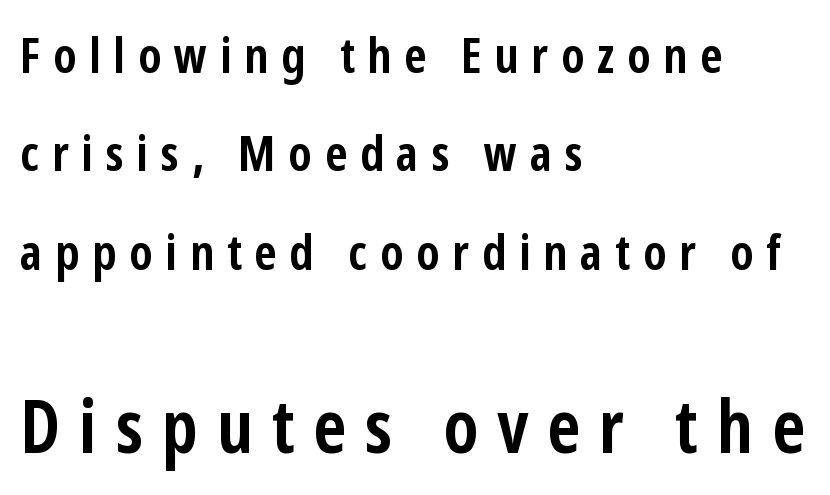
{"serif": "no", "italic": "no", "bold": "yes", "weight": "semibold", "width": "condensed", "stroke_contrast": "low", "x_height": "medium", "monospaced": "no", "underline": "no", "align": "left", "line_spacing": "loose", "line_spacing_ratio": 2.01, "letter_spacing": "wide", "letter_spacing_em": 0.26, "larger_block": "second", "size_ratio": 1.49, "glyph_px": 73}
